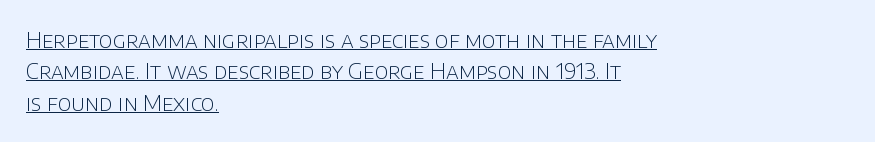
Q: Is the text bold? A: No.
Q: Is the text italic (slanted)? A: No, it is upright.
Q: Is the text underlined? A: Yes.
Q: How is the paragraph aligned? A: Left-aligned.
Q: Is the spacing between letters normal or unusually wide? A: Normal.
Q: Is the spacing between lines tight, normal or loose? A: Normal.
